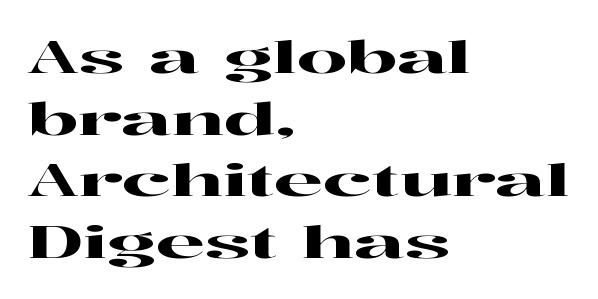
These lines stack with their left ends in a neat column. The type is set solid horizontally, with unmodified tracking. Posture: vertical. Regarding serifs, this sample has them. A typesetter would call this proportional, since set widths differ per character.
